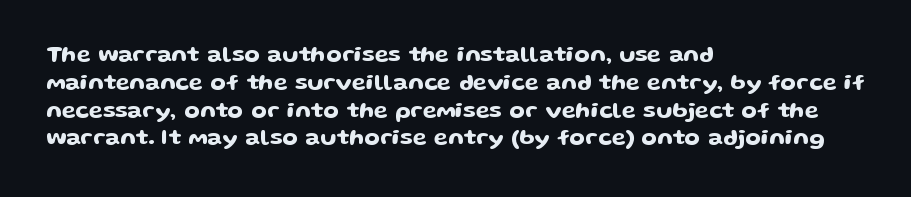
{"italic": "no", "underline": "no", "align": "left", "line_spacing_ratio": 1.21, "letter_spacing": "normal", "letter_spacing_em": 0.0, "glyph_px": 23}
